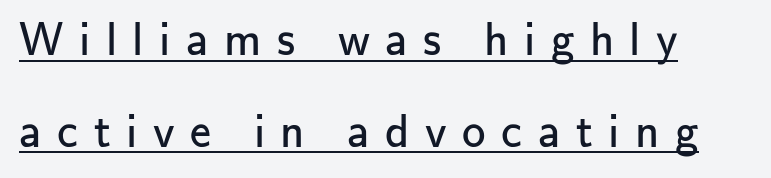
Quick note: interline space is abundant. Each letter keeps its own natural width here, so spacing adapts to shape. Emphasis is given by a line drawn under the lettering. If you drew a ruler down the left edge, every line would touch it. The letters carry no serifs — their stems end cleanly without finishing strokes.
